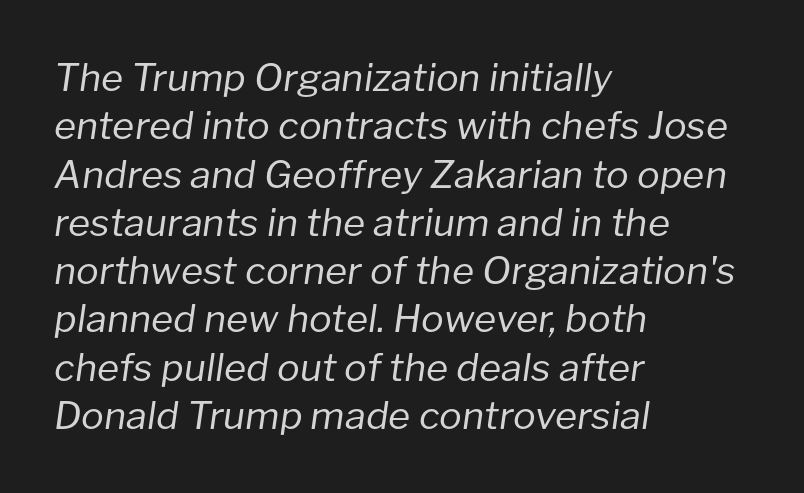
Q: Is the text bold? A: No.
Q: Is the text italic (slanted)? A: Yes, it leans right by about 8 degrees.
Q: Is the text underlined? A: No.
Q: How is the paragraph aligned? A: Left-aligned.
Q: Is the spacing between letters normal or unusually wide? A: Normal.
Q: Is the spacing between lines tight, normal or loose? A: Normal.
Q: Width (condensed, normal, or wide)? A: Normal.
Q: Stroke contrast? A: Low.
Q: x-height? A: Medium.
Q: Monospaced? A: No.
